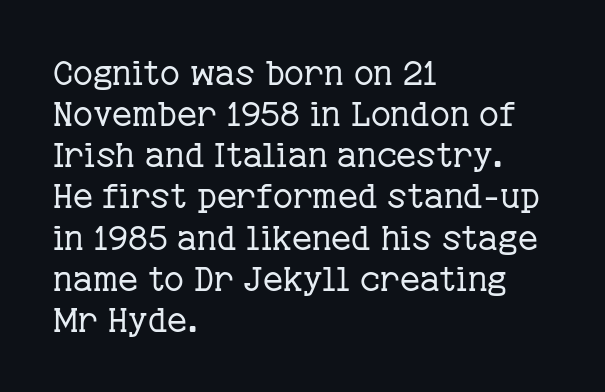
Q: Is the text bold? A: No.
Q: Is the text italic (slanted)? A: No, it is upright.
Q: Is the typeface a serif or a sans-serif typeface? A: Serif.
Q: Is the text underlined? A: No.
Q: How is the paragraph aligned? A: Left-aligned.
Q: Is the spacing between letters normal or unusually wide? A: Normal.
Q: Width (condensed, normal, or wide)? A: Normal.
Q: Stroke contrast? A: Low.
Q: x-height? A: Medium.
Q: Monospaced? A: No.
